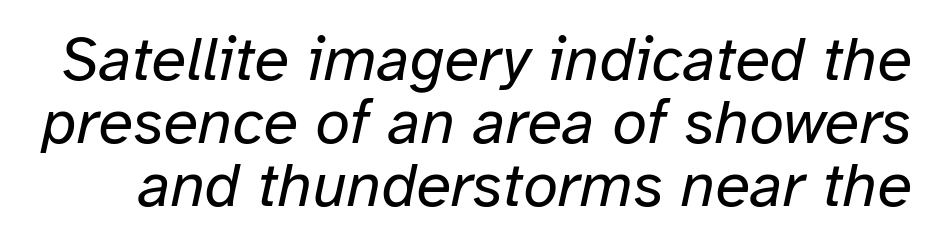
Character widths vary here, with narrow letters taking less room than wide ones. The weight tops out at a normal text grade. Is the letter spacing exaggerated? No — it looks like the ordinary default. Leading: reduced.
